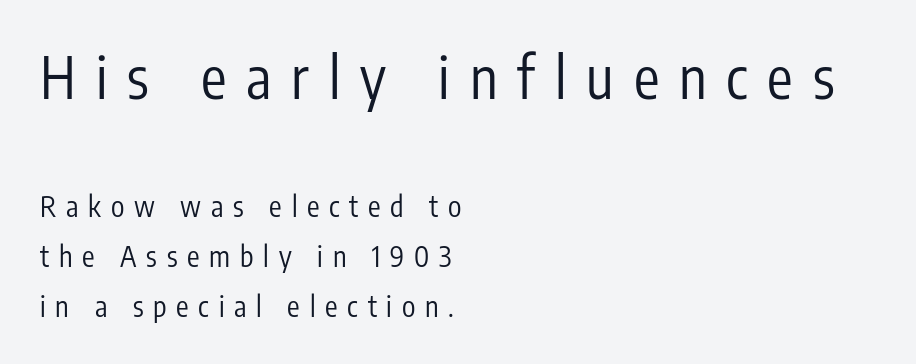
The image shows 57 px regular-weight, condensed sans-serif type, upright; set left-aligned, line spacing 1.79x, unusually wide letter spacing (+0.35 em), not underlined; the first (top) block is 2.04x larger; low stroke contrast and a medium x-height.
